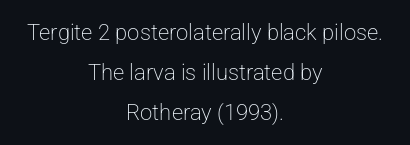
The image shows 22 px text type, upright; set centered, line spacing 1.81x, normal letter spacing, not underlined.
